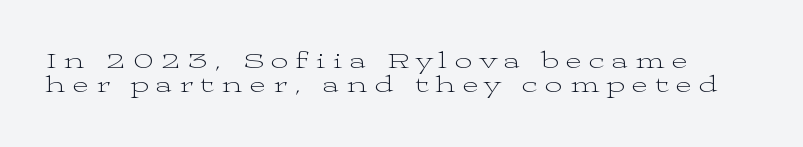
The image shows 24 px text type, upright; set tight line spacing (1.02x), unusually wide letter spacing (+0.31 em), not underlined.
